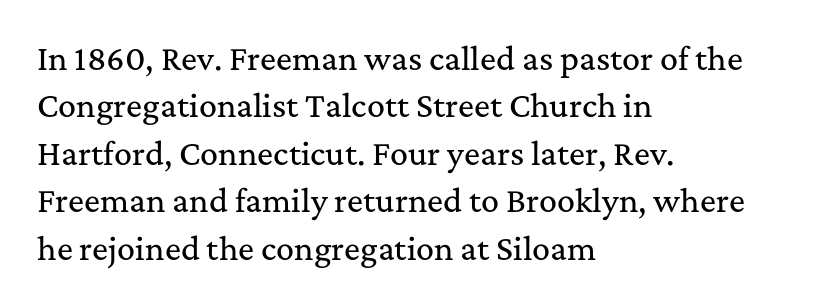
{"serif": "yes", "italic": "no", "width": "normal", "stroke_contrast": "medium", "x_height": "medium", "monospaced": "no", "underline": "no", "align": "left", "line_spacing": "normal", "line_spacing_ratio": 1.58, "letter_spacing": "normal", "letter_spacing_em": 0.0, "glyph_px": 30}
